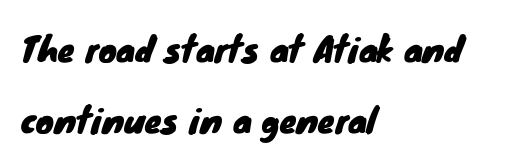
Q: Is the typeface a serif or a sans-serif typeface? A: Sans-serif.
Q: Is the text underlined? A: No.
Q: How is the paragraph aligned? A: Left-aligned.
Q: Is the spacing between letters normal or unusually wide? A: Normal.
Q: Is the spacing between lines tight, normal or loose? A: Loose.
Q: Width (condensed, normal, or wide)? A: Normal.
Q: Stroke contrast? A: Low.
Q: x-height? A: Small.
Q: Monospaced? A: No.
